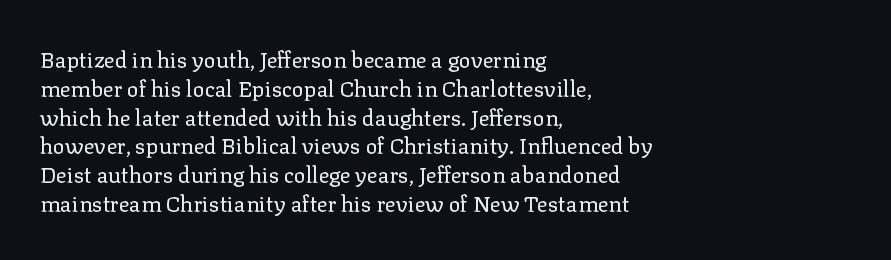
{"italic": "no", "bold": "no", "underline": "no", "align": "left", "line_spacing": "normal", "line_spacing_ratio": 1.31, "letter_spacing": "normal", "letter_spacing_em": 0.0, "glyph_px": 22}
